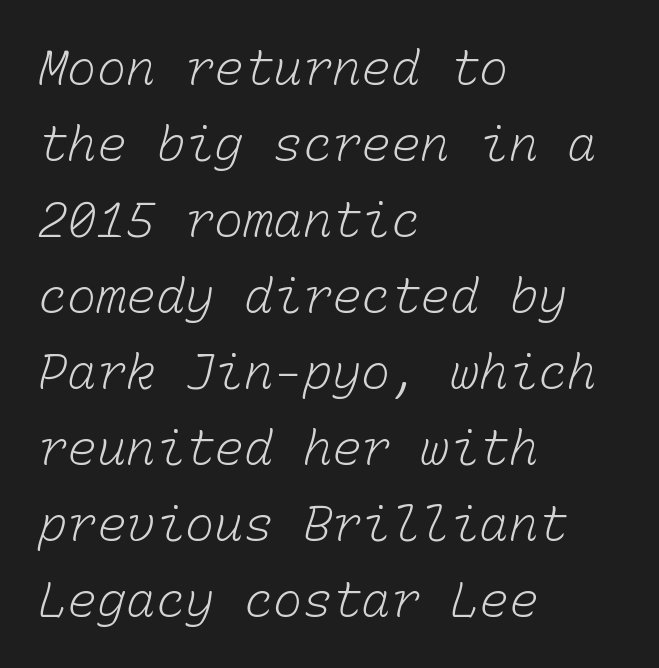
The image shows 49 px light type, monospaced; set left-aligned, normal line spacing (1.55x), normal letter spacing, not underlined; low stroke contrast and a medium x-height.
